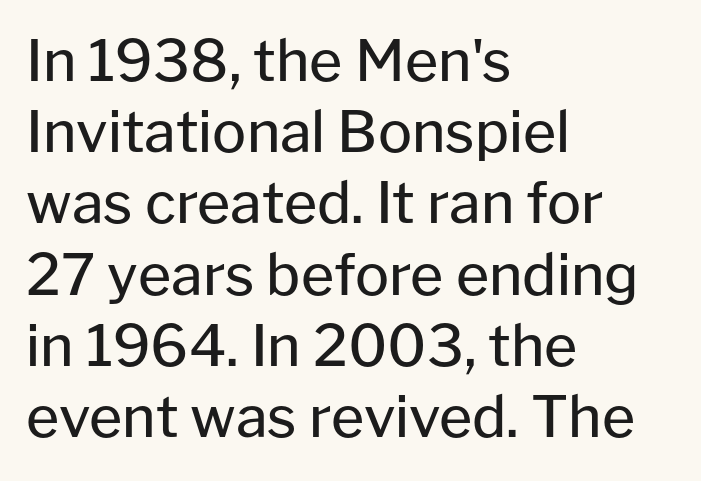
Q: Is the text bold? A: No.
Q: Is the text italic (slanted)? A: No, it is upright.
Q: Is the typeface a serif or a sans-serif typeface? A: Sans-serif.
Q: Is the text underlined? A: No.
Q: How is the paragraph aligned? A: Left-aligned.
Q: Is the spacing between letters normal or unusually wide? A: Normal.
Q: Is the spacing between lines tight, normal or loose? A: Normal.
Q: Width (condensed, normal, or wide)? A: Normal.
Q: Stroke contrast? A: Low.
Q: x-height? A: Medium.
Q: Monospaced? A: No.
